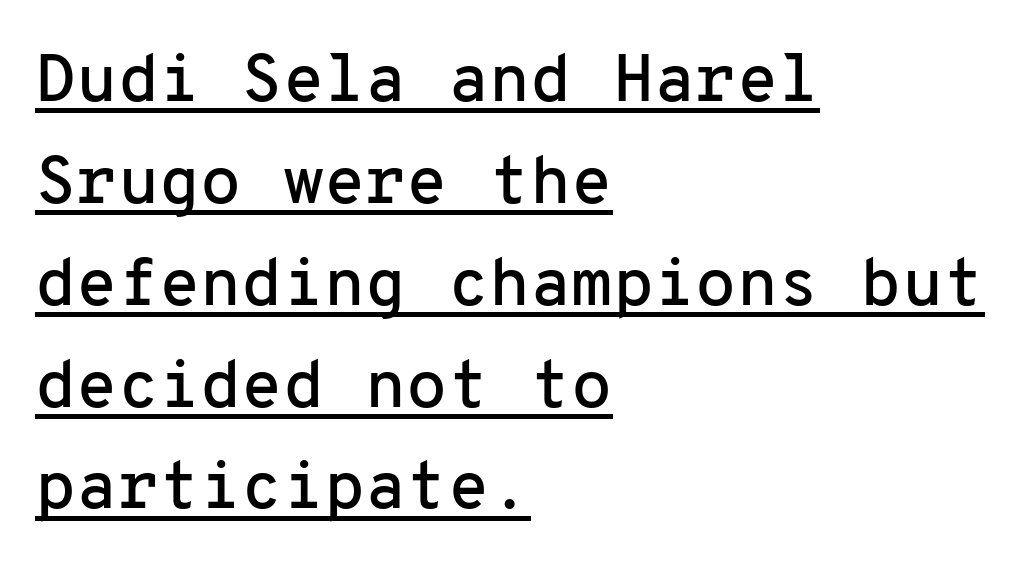
The image shows 67 px sans-serif type, upright, monospaced; set left-aligned, normal line spacing (1.52x), normal letter spacing, underlined; low stroke contrast and a medium x-height.
